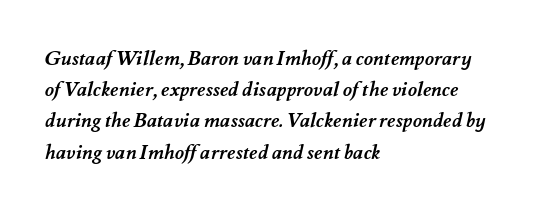
Left-aligned paragraph, ragged on the right. Is there much room between lines? A standard amount, neither cramped nor airy. Compared with typical body copy, the letter spacing here is the same. The sample has been set heavy, in full bold. Honestly, there is no underline to notice here at all.
